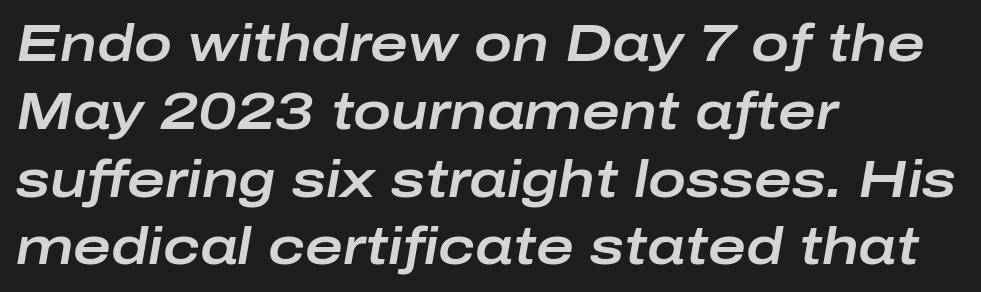
The image shows 51 px wide type, italic (leaning right); set left-aligned, normal line spacing (1.33x), normal letter spacing, not underlined; low stroke contrast and a medium x-height.
